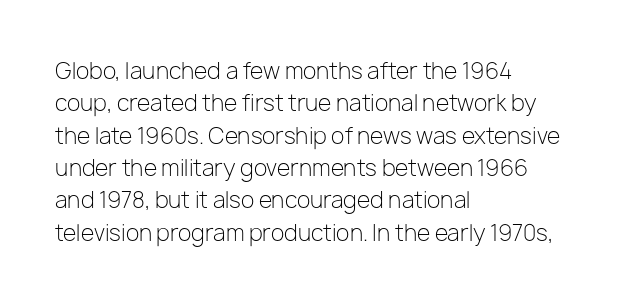
Q: Is the text bold? A: No.
Q: Is the text italic (slanted)? A: No, it is upright.
Q: Is the text underlined? A: No.
Q: How is the paragraph aligned? A: Left-aligned.
Q: Is the spacing between letters normal or unusually wide? A: Normal.
Q: Is the spacing between lines tight, normal or loose? A: Normal.
